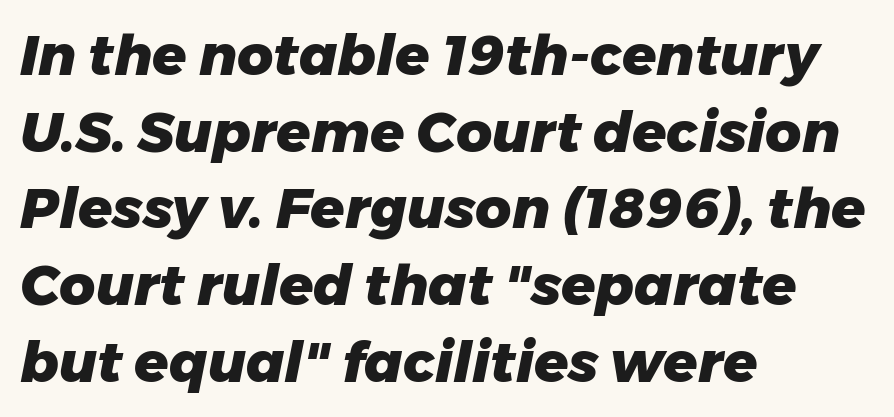
How would I describe the line gaps? Plain and ordinary. Note the varied advance widths — an 'i' is clearly narrower than an 'm'. Emphasis-style slanted type is in use. Honestly, there is no underline to notice here at all. Characters follow at the spacing the type designer built in. The compositor pushed each line to the left boundary.
